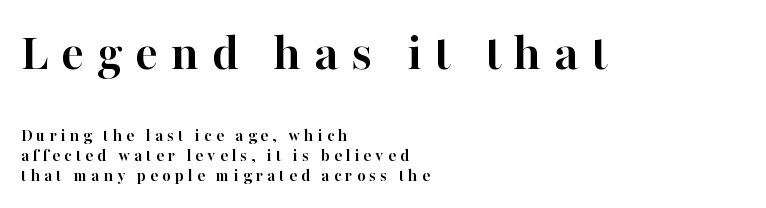
Q: Is the text bold? A: Yes.
Q: Is the text italic (slanted)? A: No, it is upright.
Q: Is the typeface a serif or a sans-serif typeface? A: Serif.
Q: Is the text underlined? A: No.
Q: How is the paragraph aligned? A: Left-aligned.
Q: Is the spacing between letters normal or unusually wide? A: Unusually wide.
Q: Is the spacing between lines tight, normal or loose? A: Tight.
Q: Which block of text is set in a larger size, the first (top) or the second (bottom)? A: The first (top) one.
Q: Width (condensed, normal, or wide)? A: Normal.
Q: Stroke contrast? A: High.
Q: x-height? A: Medium.
Q: Monospaced? A: No.
